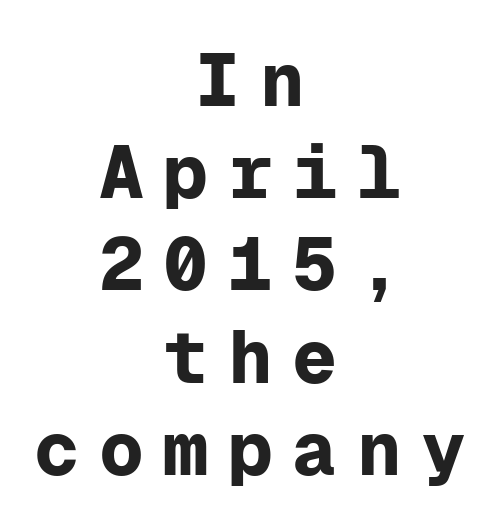
Reading down the block, each line starts at a different indent, mirrored at its end. The face used here is rendered with a markedly widened letterfit. In terms of weight, the rendering is a true, heavy bold. These lines are rendered in a fixed-pitch font. What kind of face is this? One without serifs — a sans.
